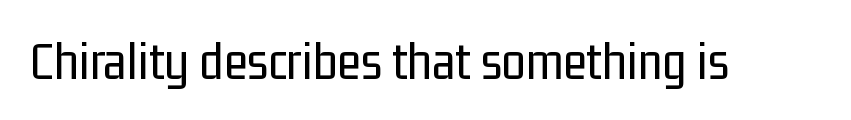
Q: Is the text bold? A: No.
Q: Is the text italic (slanted)? A: No, it is upright.
Q: Is the typeface a serif or a sans-serif typeface? A: Sans-serif.
Q: Is the text underlined? A: No.
Q: Is the spacing between letters normal or unusually wide? A: Normal.
Q: Width (condensed, normal, or wide)? A: Condensed.
Q: Stroke contrast? A: Low.
Q: x-height? A: Medium.
Q: Monospaced? A: No.
